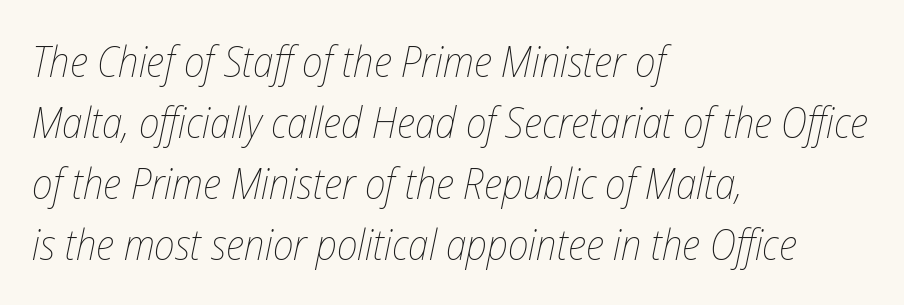
{"italic": "yes", "lean": "right", "slant_degrees": 12, "bold": "no", "weight": "thin", "width": "condensed", "stroke_contrast": "low", "x_height": "medium", "monospaced": "no", "underline": "no", "align": "left", "line_spacing": "normal", "line_spacing_ratio": 1.45, "letter_spacing": "normal", "letter_spacing_em": 0.0, "glyph_px": 42}
